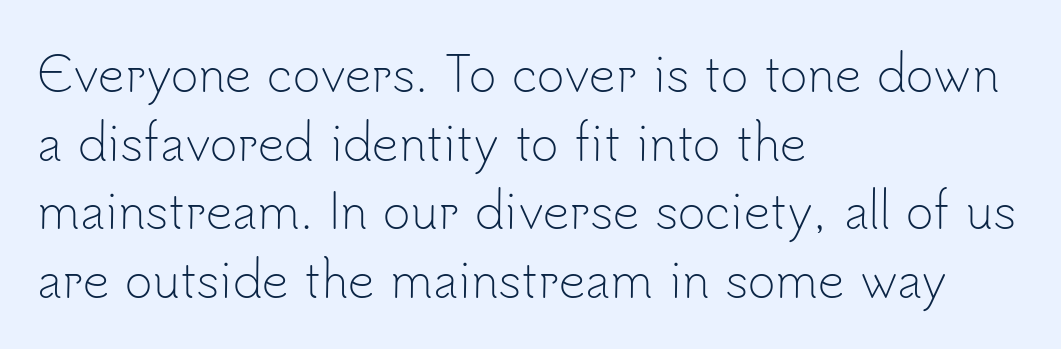
The image shows 47 px light sans-serif type, upright; set left-aligned, normal line spacing (1.46x), normal letter spacing, not underlined; low stroke contrast and a small x-height.
